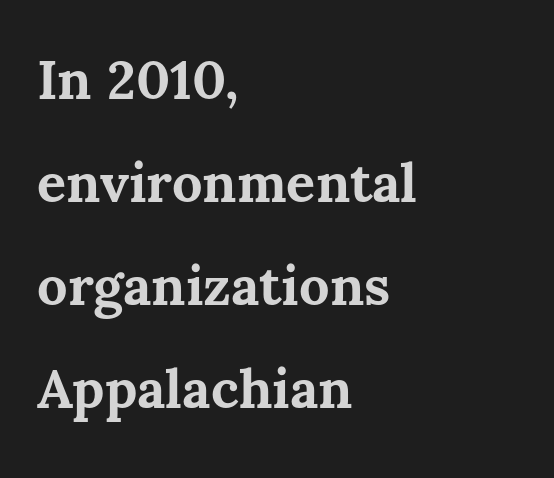
Default kerning and tracking; the words read as compact shapes. Baseline-to-baseline distance is far greater than the letter height. Notice how thick the strokes are: this is what a full bold looks like. The lines are quadded left. Here the designer chose a conventional face with non-uniform glyph widths. Any mark beneath the type? The region is blank.
